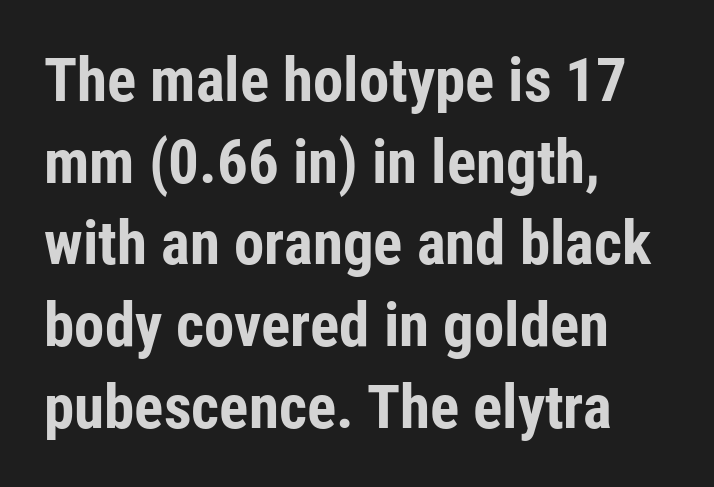
The passage shown is not underscored anywhere. Note the varied advance widths — an 'i' is clearly narrower than an 'm'. Does the weight exceed regular? Yes, all the way to bold. Every row of glyphs begins at an identical x-position on the left. Summary of vertical rhythm: regular, with standard interline spacing.
